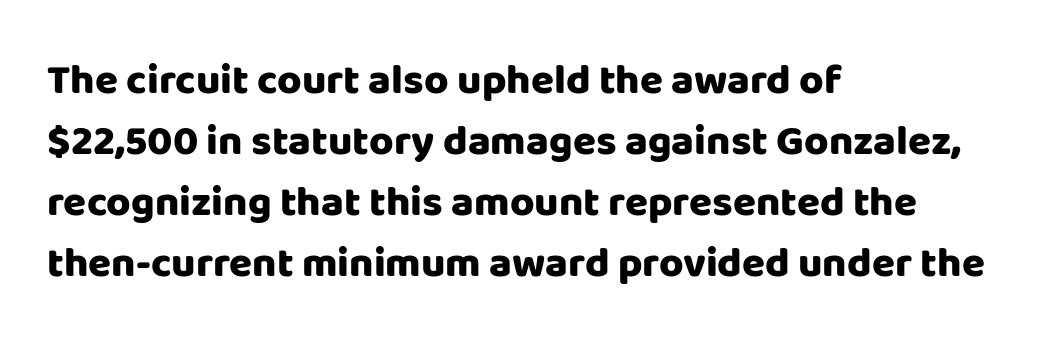
Students, observe: this is what conventionally led text looks like. Letterform terminals end flat and unadorned throughout the passage. Tracking value appears to be zero — textbook default spacing. Style check: upright.
